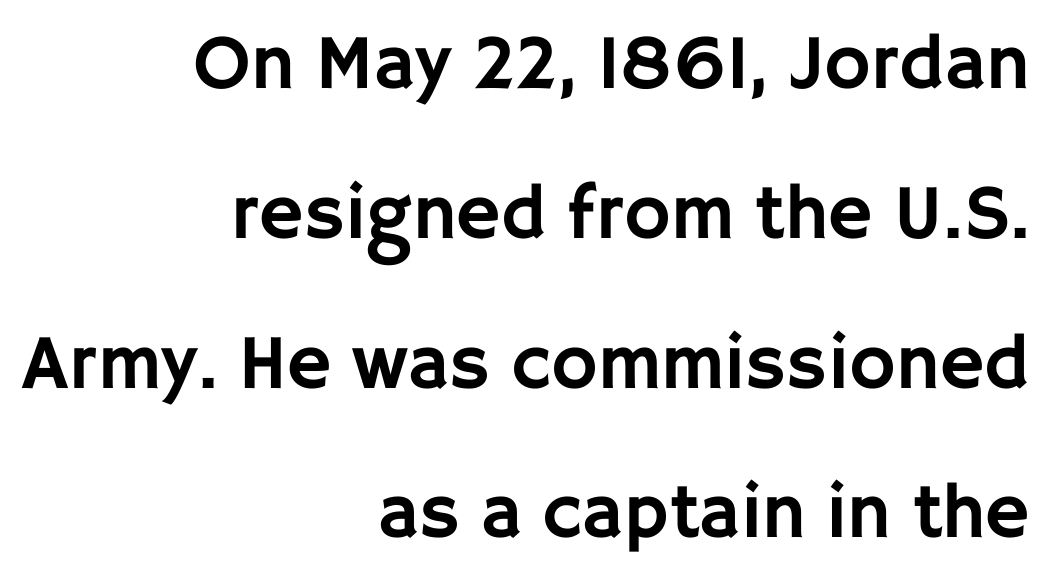
Q: Is the text italic (slanted)? A: No, it is upright.
Q: Is the typeface a serif or a sans-serif typeface? A: Sans-serif.
Q: Is the text underlined? A: No.
Q: How is the paragraph aligned? A: Right-aligned.
Q: Is the spacing between letters normal or unusually wide? A: Normal.
Q: Is the spacing between lines tight, normal or loose? A: Loose.
Q: Width (condensed, normal, or wide)? A: Normal.
Q: Stroke contrast? A: Low.
Q: x-height? A: Large.
Q: Monospaced? A: No.
